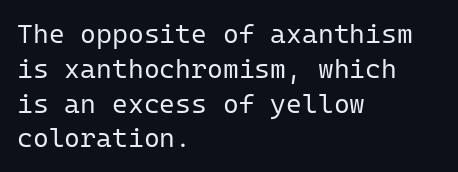
This sample keeps an unexceptional amount of space between lines. Characters remain perfectly vertical along every line. The gap between lines stays unmarked. Is this a heavy cut? Hardly; it is regular or lighter.
